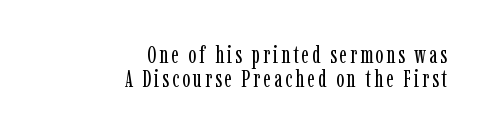
Q: Is the text bold? A: No.
Q: Is the text italic (slanted)? A: No, it is upright.
Q: Is the text underlined? A: No.
Q: How is the paragraph aligned? A: Right-aligned.
Q: Is the spacing between lines tight, normal or loose? A: Tight.
